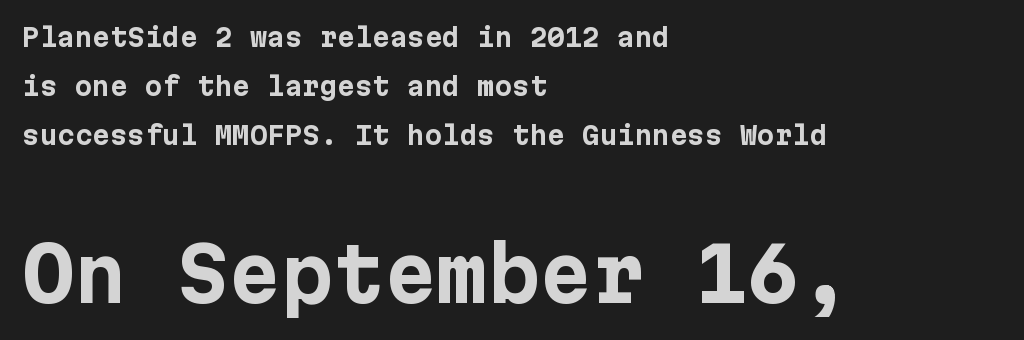
How heavy is the stroke? Heavy — this is a bold. No extra tracking has been applied to these lines. Bigger letters appear in the bottom chunk; the top chunk is reduced. Type without underlining.
